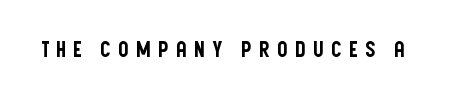
Q: Is the text italic (slanted)? A: No, it is upright.
Q: Is the text underlined? A: No.
Q: Is the spacing between letters normal or unusually wide? A: Unusually wide.
